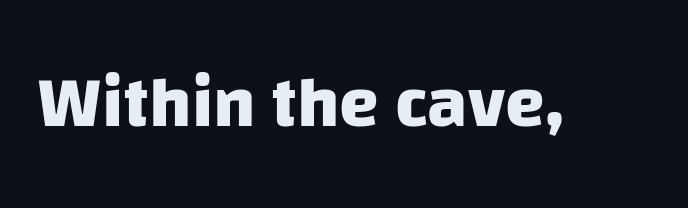
The image shows 72 px heavy sans-serif type; set normal letter spacing, not underlined; low stroke contrast and a large x-height.
